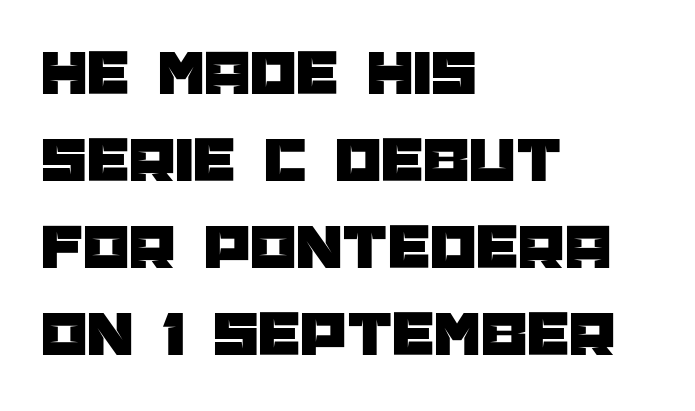
{"serif": "no", "italic": "no", "width": "normal", "stroke_contrast": "low", "x_height": "large", "monospaced": "no", "underline": "no", "align": "left", "line_spacing": "normal", "line_spacing_ratio": 1.32, "letter_spacing": "normal", "letter_spacing_em": 0.0, "glyph_px": 66}
